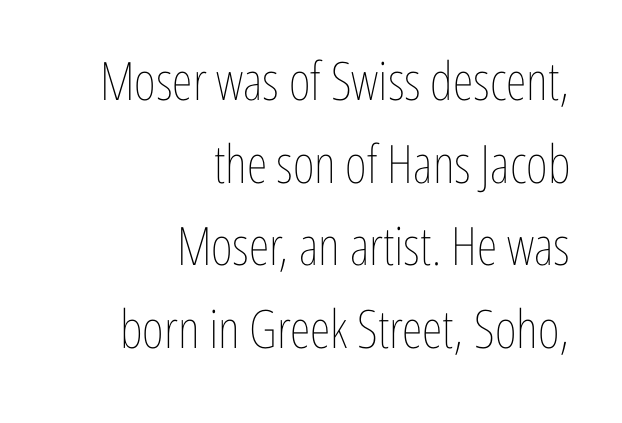
{"italic": "no", "bold": "no", "weight": "thin", "width": "condensed", "stroke_contrast": "low", "x_height": "medium", "monospaced": "no", "underline": "no", "align": "right", "line_spacing": "normal", "line_spacing_ratio": 1.56, "letter_spacing": "normal", "letter_spacing_em": 0.0, "glyph_px": 53}
